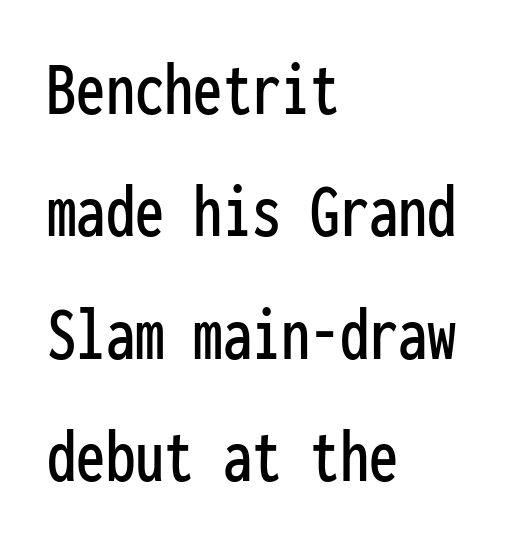
The image shows 78 px condensed sans-serif type, upright, monospaced; set left-aligned, normal line spacing (1.57x), normal letter spacing, not underlined; low stroke contrast and a medium x-height.
